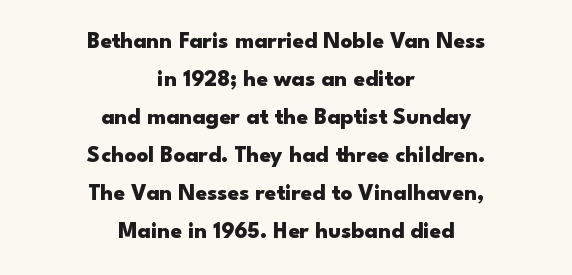
Q: Is the text bold? A: Yes.
Q: Is the text italic (slanted)? A: No, it is upright.
Q: Is the text underlined? A: No.
Q: How is the paragraph aligned? A: Centered.
Q: Is the spacing between letters normal or unusually wide? A: Normal.
Q: Is the spacing between lines tight, normal or loose? A: Normal.
